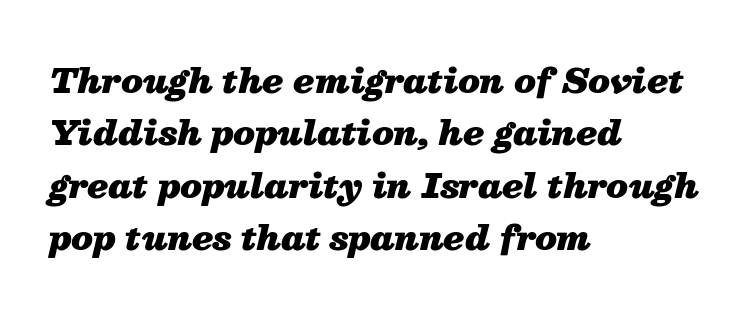
{"italic": "yes", "lean": "right", "slant_degrees": 13, "bold": "yes", "weight": "heavy", "width": "normal", "stroke_contrast": "medium", "x_height": "medium", "monospaced": "no", "underline": "no", "align": "left", "line_spacing": "normal", "line_spacing_ratio": 1.54, "letter_spacing": "normal", "letter_spacing_em": 0.0, "glyph_px": 34}
